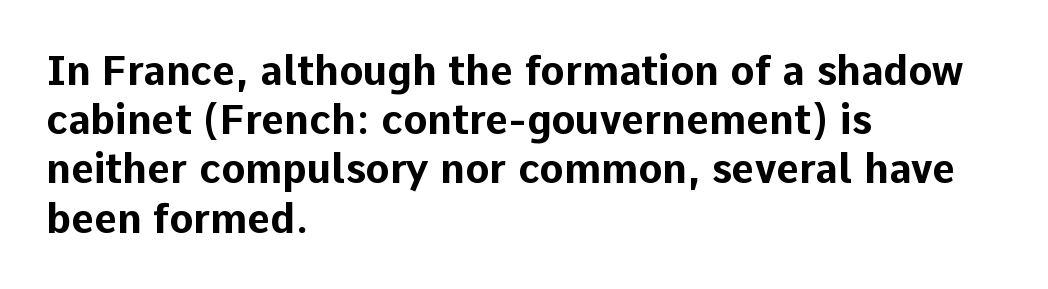
Q: Is the text bold? A: Yes.
Q: Is the text italic (slanted)? A: No, it is upright.
Q: Is the typeface a serif or a sans-serif typeface? A: Sans-serif.
Q: Is the text underlined? A: No.
Q: How is the paragraph aligned? A: Left-aligned.
Q: Is the spacing between letters normal or unusually wide? A: Normal.
Q: Width (condensed, normal, or wide)? A: Normal.
Q: Stroke contrast? A: Low.
Q: x-height? A: Medium.
Q: Monospaced? A: No.
